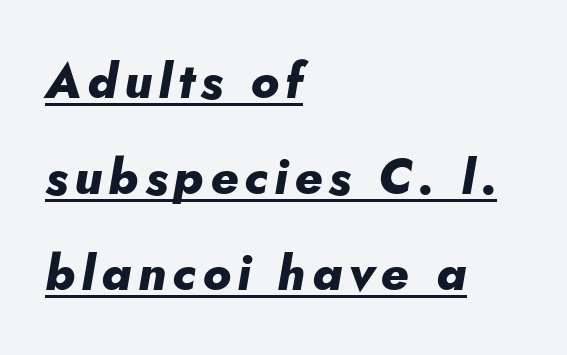
{"italic": "yes", "lean": "right", "slant_degrees": 10, "bold": "yes", "weight": "heavy", "width": "normal", "stroke_contrast": "low", "x_height": "small", "monospaced": "no", "underline": "yes", "align": "left", "line_spacing": "loose", "line_spacing_ratio": 1.96, "glyph_px": 49}
